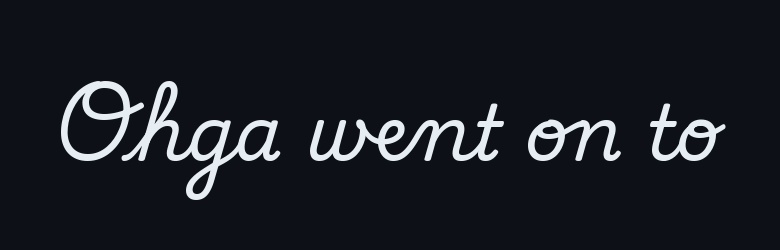
The image shows 76 px serif type; set normal letter spacing, not underlined; low stroke contrast and a small x-height.
